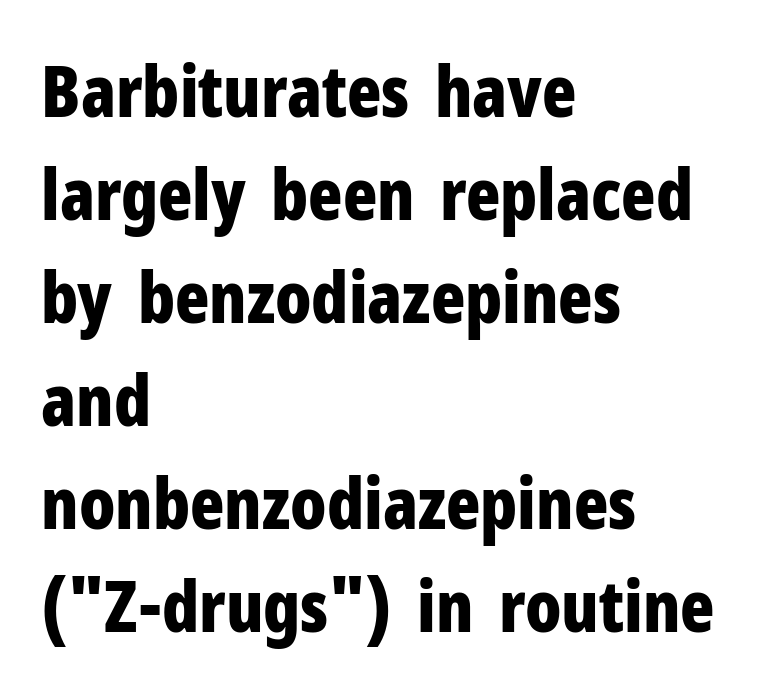
Q: Is the text bold? A: Yes.
Q: Is the text italic (slanted)? A: No, it is upright.
Q: Is the typeface a serif or a sans-serif typeface? A: Sans-serif.
Q: Is the text underlined? A: No.
Q: How is the paragraph aligned? A: Left-aligned.
Q: Is the spacing between letters normal or unusually wide? A: Normal.
Q: Is the spacing between lines tight, normal or loose? A: Normal.
Q: Width (condensed, normal, or wide)? A: Condensed.
Q: Stroke contrast? A: Low.
Q: x-height? A: Medium.
Q: Monospaced? A: No.
